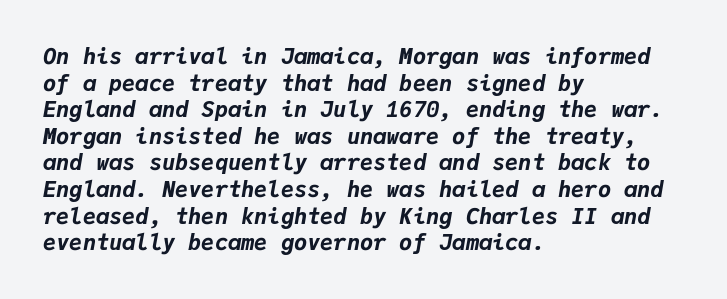
Q: Is the text bold? A: Yes.
Q: Is the text italic (slanted)? A: Yes, it leans right by about 9 degrees.
Q: Is the text underlined? A: No.
Q: How is the paragraph aligned? A: Left-aligned.
Q: Is the spacing between letters normal or unusually wide? A: Normal.
